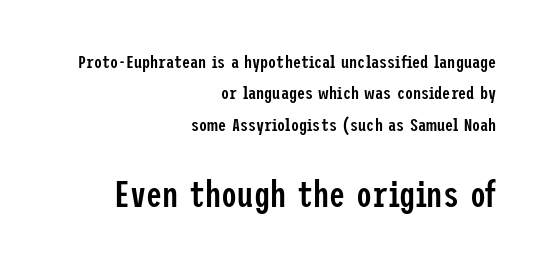
The image shows 36 px semibold, condensed sans-serif type, upright; set right-aligned, line spacing 1.75x, normal letter spacing, not underlined; the second (bottom) block is 2.0x larger; low stroke contrast and a medium x-height.
